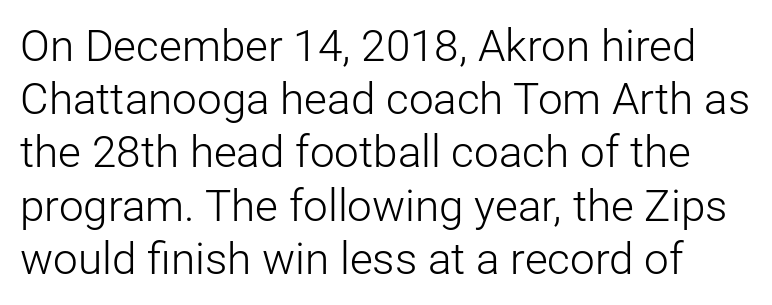
The image shows 44 px light sans-serif type, upright; set line spacing 1.21x, normal letter spacing, not underlined; low stroke contrast and a medium x-height.
